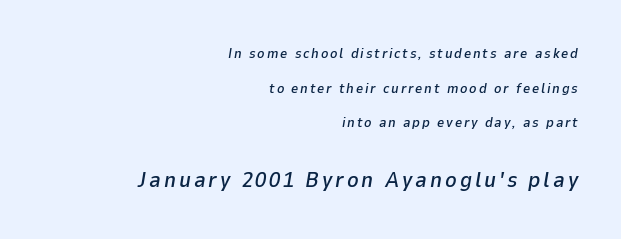
{"italic": "yes", "lean": "right", "slant_degrees": 9, "underline": "no", "align": "right", "line_spacing": "loose", "line_spacing_ratio": 2.47, "larger_block": "second", "size_ratio": 1.57, "glyph_px": 22}
